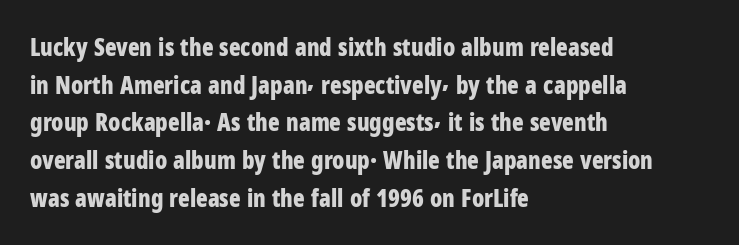
The image shows 24 px bold type, upright; set left-aligned, normal line spacing (1.57x), normal letter spacing, not underlined.
